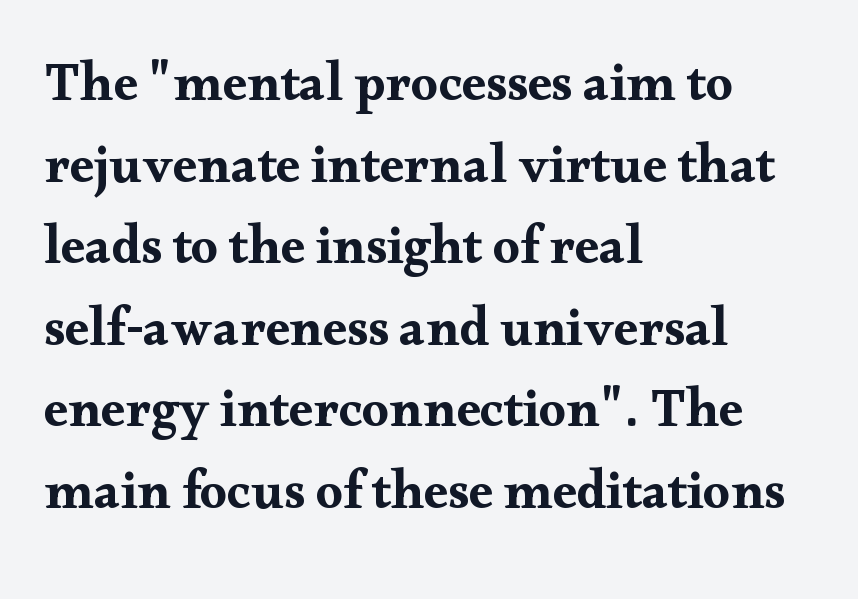
The image shows 54 px wide serif type, upright; set left-aligned, normal line spacing (1.51x), normal letter spacing, not underlined; medium stroke contrast and a small x-height.
